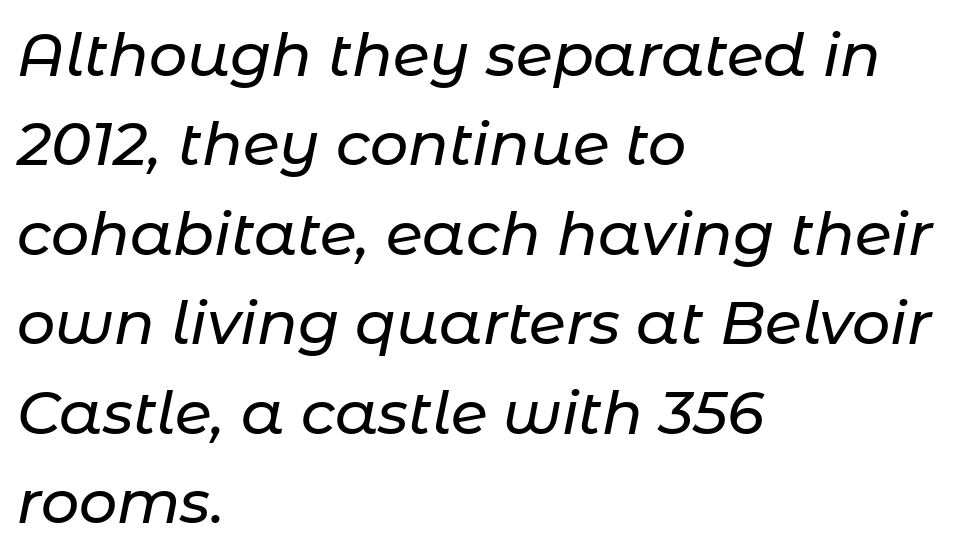
The paragraph shown leans on its left margin. Type without underlining. The gaps between neighbouring characters are ordinary and unremarkable. Rows of type keep a routine distance in the vertical direction. The font's italic variant was chosen for this text. This sample has the flowing, uneven cadence of proportional lettering.
